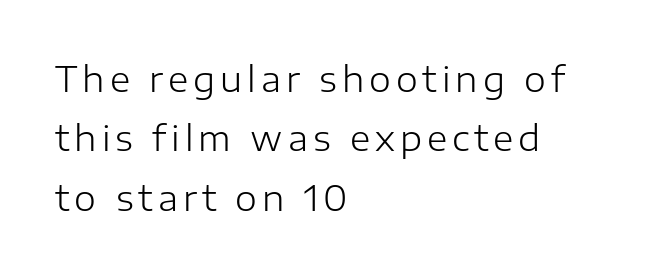
Q: Is the text bold? A: No.
Q: Is the text italic (slanted)? A: No, it is upright.
Q: Is the typeface a serif or a sans-serif typeface? A: Sans-serif.
Q: Is the text underlined? A: No.
Q: How is the paragraph aligned? A: Left-aligned.
Q: Is the spacing between lines tight, normal or loose? A: Normal.
Q: Width (condensed, normal, or wide)? A: Normal.
Q: Stroke contrast? A: Low.
Q: x-height? A: Medium.
Q: Monospaced? A: No.
